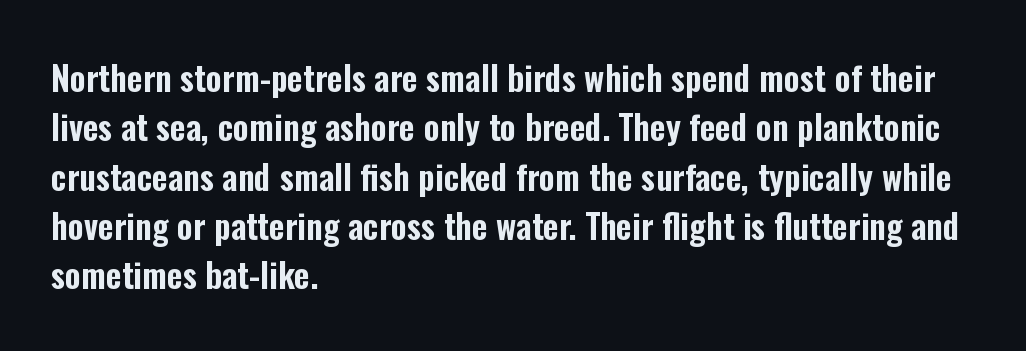
The image shows 34 px condensed sans-serif type, upright; set left-aligned, normal line spacing (1.45x), normal letter spacing, not underlined; low stroke contrast and a medium x-height.
